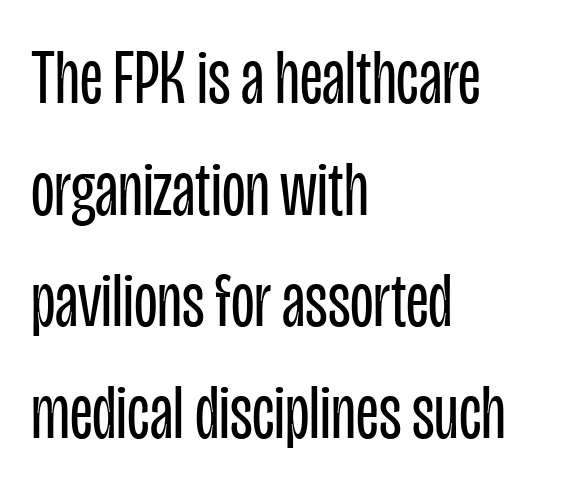
{"serif": "no", "italic": "no", "bold": "no", "weight": "regular", "width": "condensed", "stroke_contrast": "low", "x_height": "large", "monospaced": "no", "underline": "no", "align": "left", "line_spacing": "normal", "line_spacing_ratio": 1.45, "letter_spacing": "normal", "letter_spacing_em": 0.0, "glyph_px": 77}
